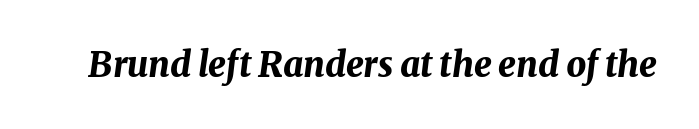
Q: Is the text bold? A: Yes.
Q: Is the text italic (slanted)? A: Yes, it leans right by about 8 degrees.
Q: Is the text underlined? A: No.
Q: Is the spacing between letters normal or unusually wide? A: Normal.
Q: Width (condensed, normal, or wide)? A: Normal.
Q: Stroke contrast? A: Medium.
Q: x-height? A: Medium.
Q: Monospaced? A: No.
